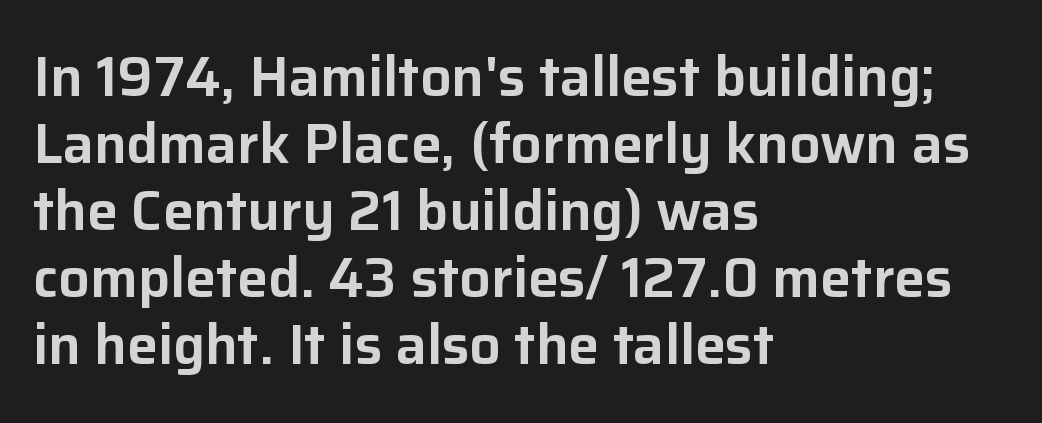
{"serif": "no", "italic": "no", "width": "normal", "stroke_contrast": "low", "x_height": "medium", "monospaced": "no", "underline": "no", "align": "left", "line_spacing_ratio": 1.22, "letter_spacing": "normal", "letter_spacing_em": 0.0, "glyph_px": 55}
